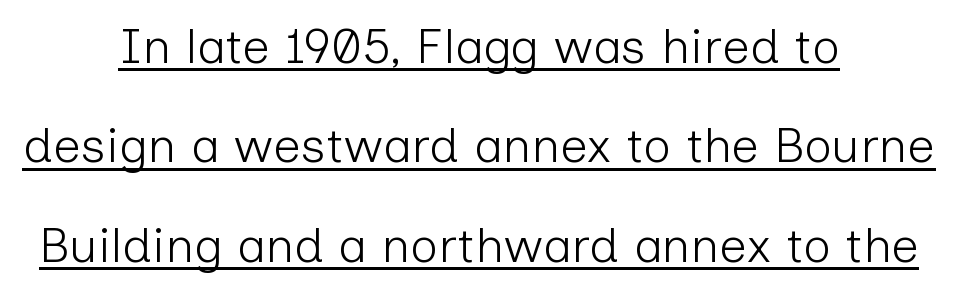
{"serif": "no", "italic": "no", "bold": "no", "weight": "light", "width": "normal", "stroke_contrast": "low", "x_height": "medium", "monospaced": "no", "underline": "yes", "align": "center", "line_spacing": "loose", "line_spacing_ratio": 2.03, "letter_spacing": "normal", "letter_spacing_em": 0.0, "glyph_px": 49}
